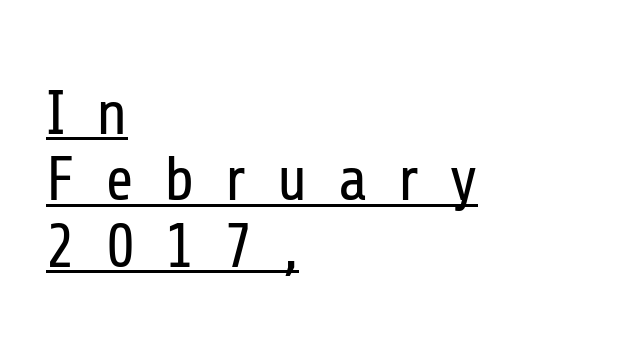
{"serif": "no", "italic": "no", "bold": "no", "weight": "regular", "width": "condensed", "stroke_contrast": "low", "x_height": "medium", "monospaced": "no", "underline": "yes", "align": "left", "line_spacing": "tight", "line_spacing_ratio": 1.07, "letter_spacing": "wide", "letter_spacing_em": 0.49, "glyph_px": 62}
